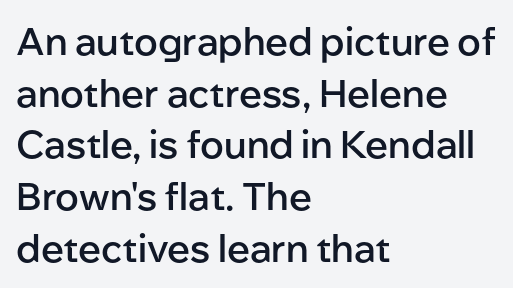
{"serif": "no", "italic": "no", "bold": "semi", "weight": "semibold", "width": "normal", "stroke_contrast": "low", "x_height": "medium", "monospaced": "no", "underline": "no", "align": "left", "line_spacing": "normal", "line_spacing_ratio": 1.36, "letter_spacing": "normal", "letter_spacing_em": 0.0, "glyph_px": 38}
